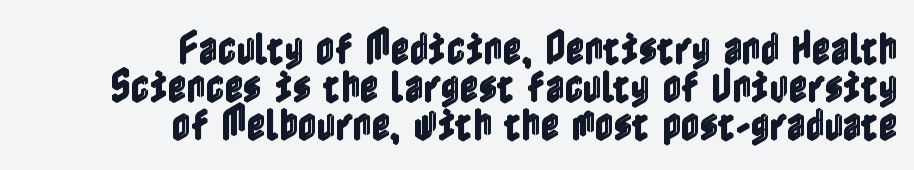
The zone under the glyphs is completely vacant. Glyph-to-glyph distance matches everyday printed text. Whoever set this chose condensed vertical rhythm over breathing room. Ordinary non-slanted type is in use.
